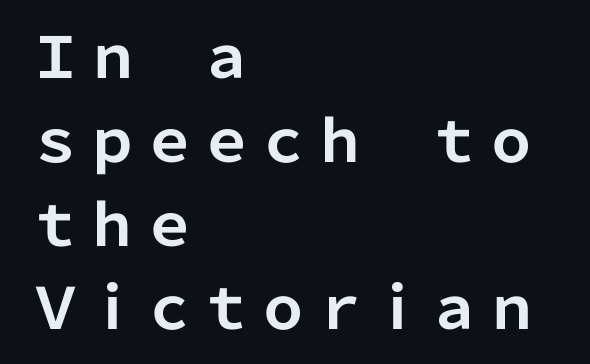
Q: Is the text bold? A: Yes.
Q: Is the text italic (slanted)? A: No, it is upright.
Q: Is the typeface a serif or a sans-serif typeface? A: Sans-serif.
Q: Is the text underlined? A: No.
Q: How is the paragraph aligned? A: Left-aligned.
Q: Is the spacing between letters normal or unusually wide? A: Normal.
Q: Is the spacing between lines tight, normal or loose? A: Normal.
Q: Width (condensed, normal, or wide)? A: Normal.
Q: Stroke contrast? A: Low.
Q: x-height? A: Medium.
Q: Monospaced? A: No.
